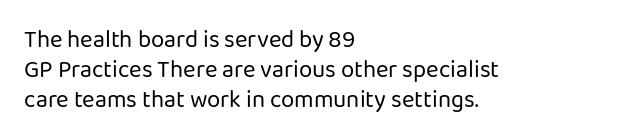
The image shows 24 px text type, upright; set left-aligned, normal line spacing (1.25x), normal letter spacing, not underlined.
